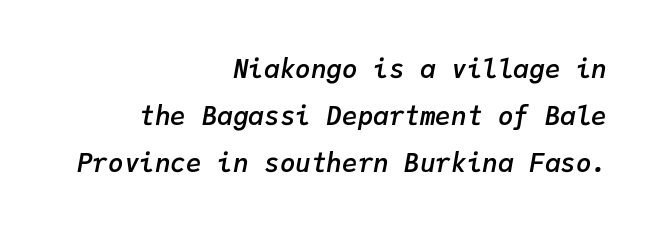
Q: Is the text bold? A: Semi-bold.
Q: Is the text italic (slanted)? A: Yes, it leans right by about 9 degrees.
Q: Is the text underlined? A: No.
Q: How is the paragraph aligned? A: Right-aligned.
Q: Is the spacing between letters normal or unusually wide? A: Normal.
